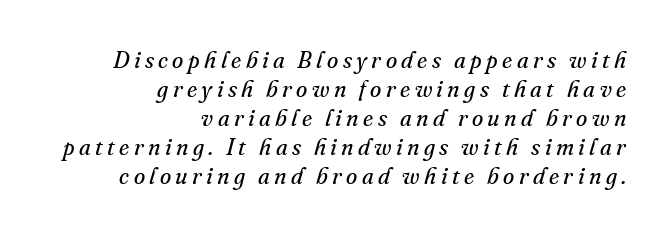
Q: Is the text bold? A: No.
Q: Is the text italic (slanted)? A: Yes, it leans right by about 16 degrees.
Q: Is the text underlined? A: No.
Q: How is the paragraph aligned? A: Right-aligned.
Q: Is the spacing between lines tight, normal or loose? A: Normal.
